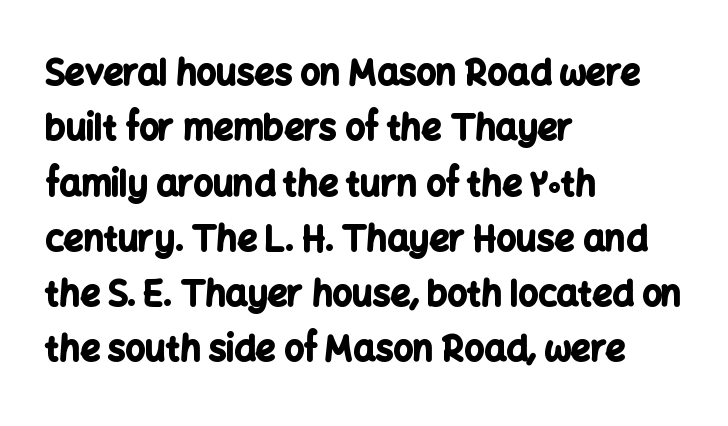
Do the letters lean? They stand straight. Glyph-to-glyph distance matches everyday printed text. Regarding serifs, this sample does without them. Strokes here are thick enough to call this a true bold.
